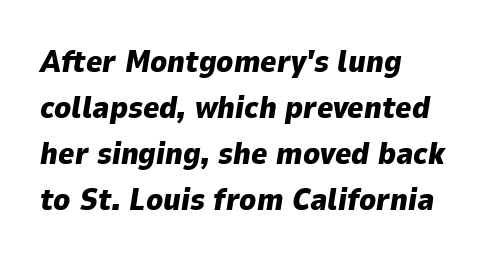
Spacing verdict: proportional, widths tailored to each character. In terms of leading, this rendering sits right in the middle. Where is the straight margin? On the left. The typography opts for an oblique posture over an upright one.
